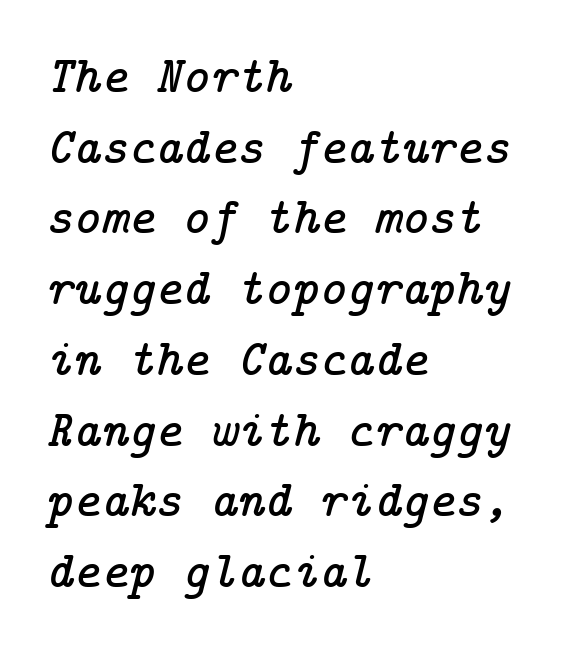
The image shows 52 px serif type, italic (leaning right); set left-aligned, normal line spacing (1.36x), normal letter spacing, not underlined; low stroke contrast and a medium x-height.
